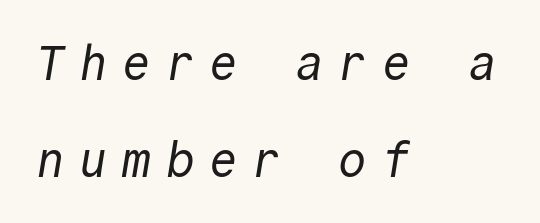
The image shows 48 px regular-weight sans-serif type, monospaced; set left-aligned, loose line spacing (2.02x), unusually wide letter spacing (+0.3 em), not underlined; a medium x-height.
